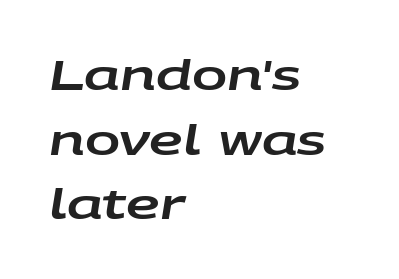
Characters are canted at an angle relative to the baseline's perpendicular. Compared with typical body copy, the letter spacing here is the same. The glyphs are unaccompanied by any horizontal stroke below them. The passage shown is typed in a proportional face where columns would drift.
